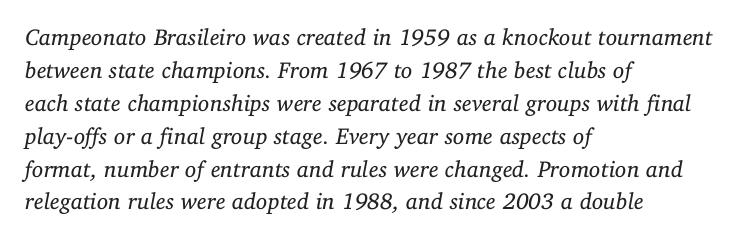
This is not heavy type; no bold has been used. These lines stack with their left ends in a neat column. Does the leading feel generous? No, just average. Students, note that the glyphs here touch the page at normal intervals.
